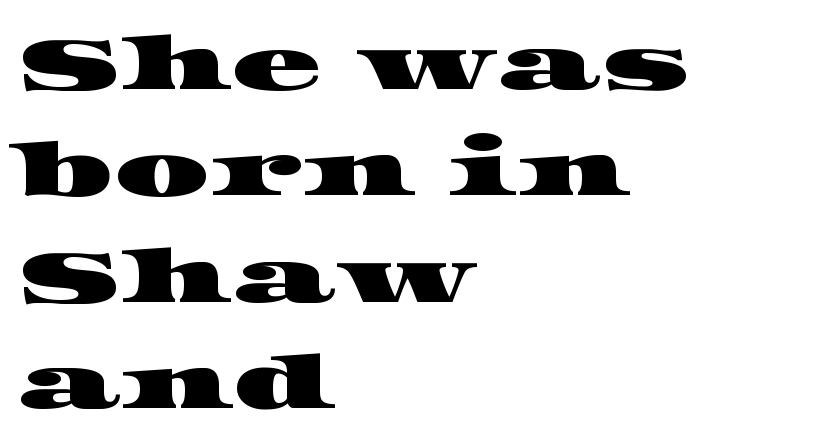
The image shows 75 px wide serif type; set left-aligned, normal line spacing (1.42x), normal letter spacing, not underlined; high stroke contrast and a large x-height.
